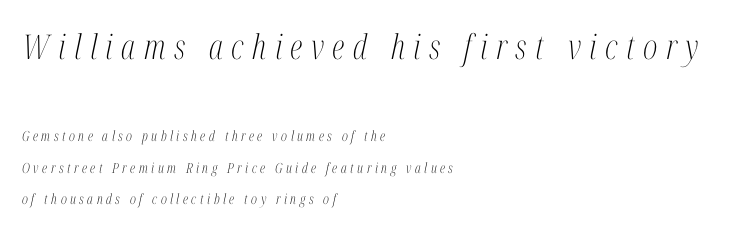
{"serif": "yes", "italic": "yes", "lean": "right", "slant_degrees": 12, "bold": "no", "weight": "light", "width": "condensed", "stroke_contrast": "medium", "x_height": "medium", "monospaced": "no", "underline": "no", "align": "left", "line_spacing": "loose", "line_spacing_ratio": 2.26, "letter_spacing": "wide", "letter_spacing_em": 0.25, "larger_block": "first", "size_ratio": 2.43, "glyph_px": 34}
